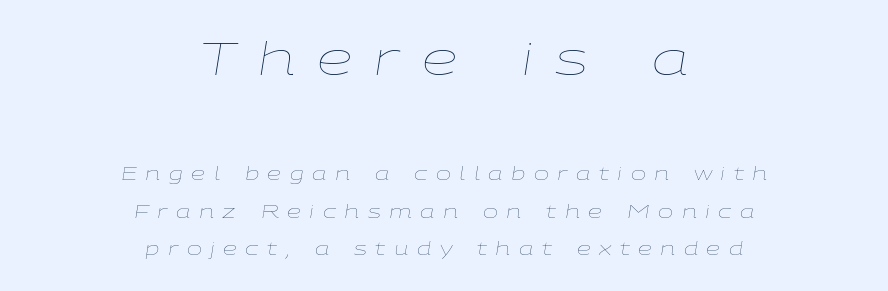
{"italic": "yes", "lean": "right", "slant_degrees": 9, "bold": "no", "weight": "thin", "width": "wide", "stroke_contrast": "low", "x_height": "medium", "monospaced": "no", "underline": "no", "align": "center", "line_spacing": "loose", "line_spacing_ratio": 2.08, "letter_spacing": "wide", "letter_spacing_em": 0.47, "larger_block": "first", "size_ratio": 2.56, "glyph_px": 46}
